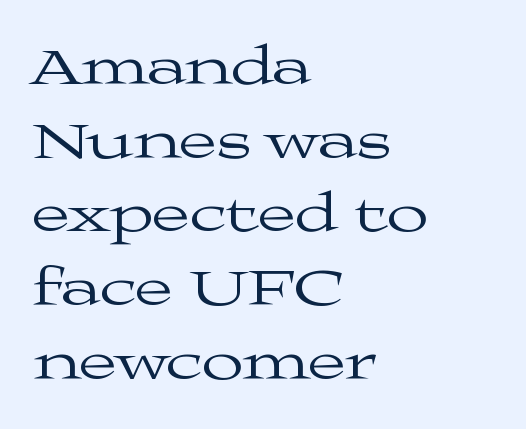
The letters sit at their default tracking, neither squeezed nor spread. Style check: upright. Horizontal alignment here is leftward, the default for most running prose. This rendering employs a face with finishing strokes, i.e., a serif. Weight: in the light-to-regular range.
